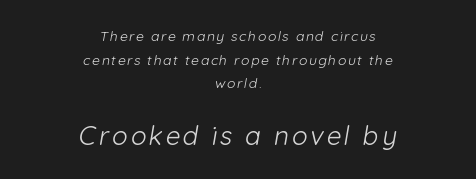
{"bold": "no", "underline": "no", "align": "center", "line_spacing": "normal", "line_spacing_ratio": 1.69, "larger_block": "second", "size_ratio": 1.86, "glyph_px": 26}
